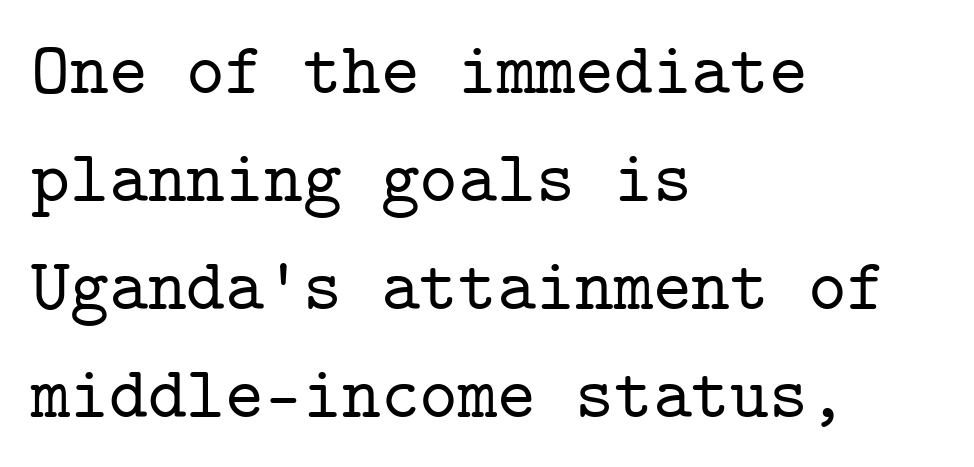
The image shows 74 px serif type, upright, monospaced; set left-aligned, normal line spacing (1.46x), normal letter spacing, not underlined; low stroke contrast and a medium x-height.
